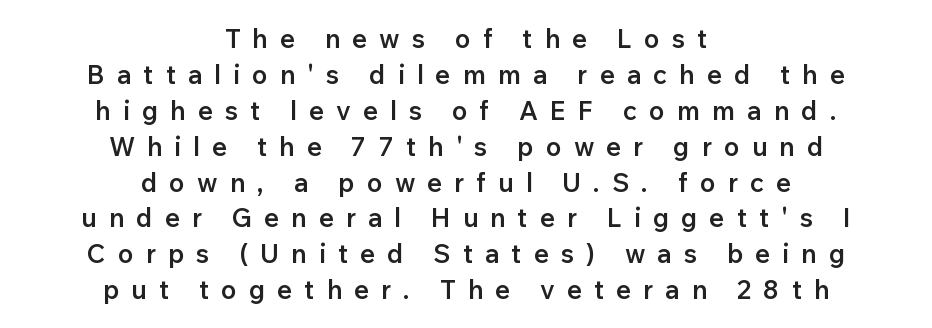
The image shows 26 px text type, upright; set centered, normal line spacing (1.38x), unusually wide letter spacing (+0.46 em), not underlined.
